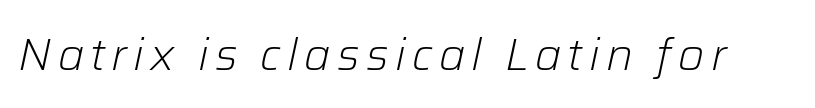
The image shows 45 px light type, italic (leaning right); set not underlined; low stroke contrast and a medium x-height.
